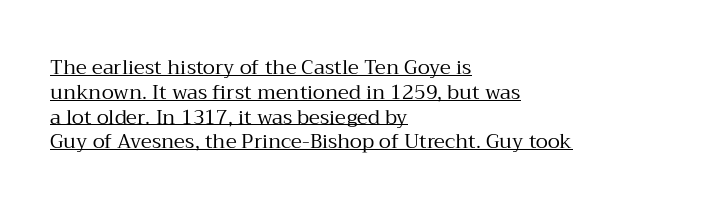
Summary of weight: not heavy and not bold. The specimen reads as upright at a glance. Somebody hit Ctrl+U on this one — the words are underlined. Compared with typical body copy, the letter spacing here is the same. Typeset ragged right — the left edge is the straight one.
